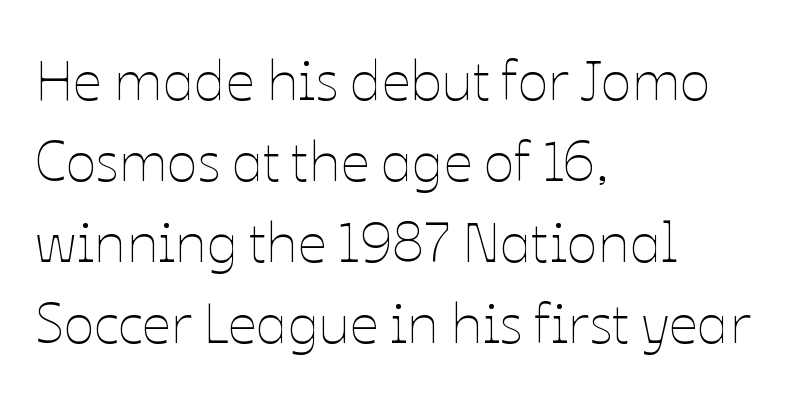
Here the designer chose a conventional face with non-uniform glyph widths. The typesetter chose a ragged-right arrangement here. The zone under the glyphs is completely vacant. The font's upright variant was chosen for this text. These lines keep a tight, regular rhythm from letter to letter.
